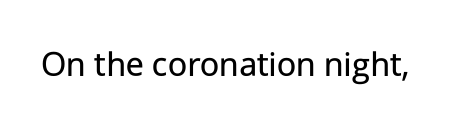
Weight: not bold — regular or lighter. Here the designer chose a conventional face with non-uniform glyph widths. The passage shown is typeset with a sans-serif family. The glyphs are unaccompanied by any horizontal stroke below them. The typography opts for an upright posture over an oblique one. Honestly, the letter spacing is just normal — you wouldn't notice it.
